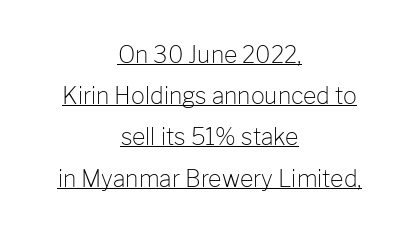
The image shows 23 px text type, upright; set centered, line spacing 1.79x, normal letter spacing, underlined.
